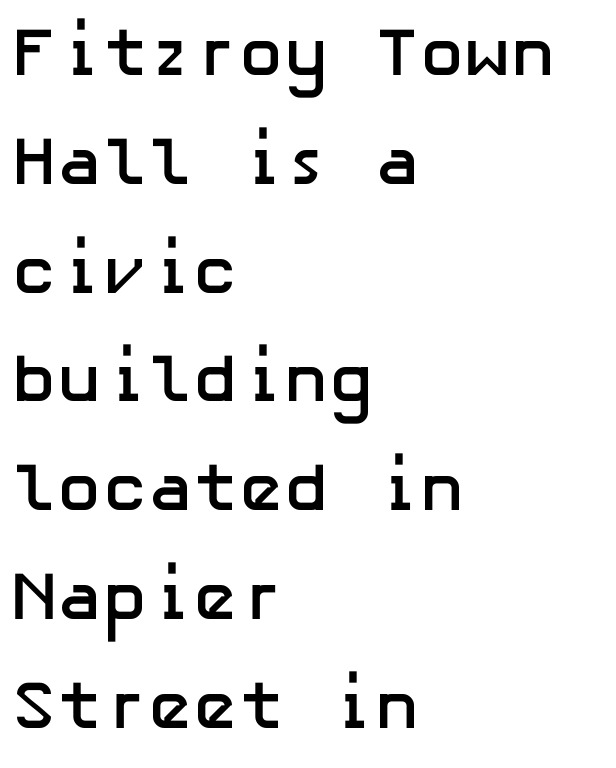
Q: Is the text bold? A: Yes.
Q: Is the text italic (slanted)? A: No, it is upright.
Q: Is the typeface a serif or a sans-serif typeface? A: Sans-serif.
Q: Is the text underlined? A: No.
Q: How is the paragraph aligned? A: Left-aligned.
Q: Is the spacing between letters normal or unusually wide? A: Normal.
Q: Is the spacing between lines tight, normal or loose? A: Normal.
Q: Width (condensed, normal, or wide)? A: Normal.
Q: Stroke contrast? A: Low.
Q: x-height? A: Medium.
